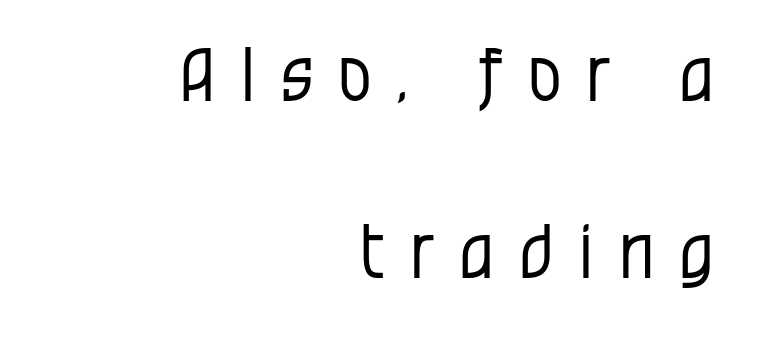
The glyphs are unaccompanied by any horizontal stroke below them. The characters are drawn with everyday or finer stroke widths. Classification — sans serif. Each letter keeps its own natural width here, so spacing adapts to shape.
